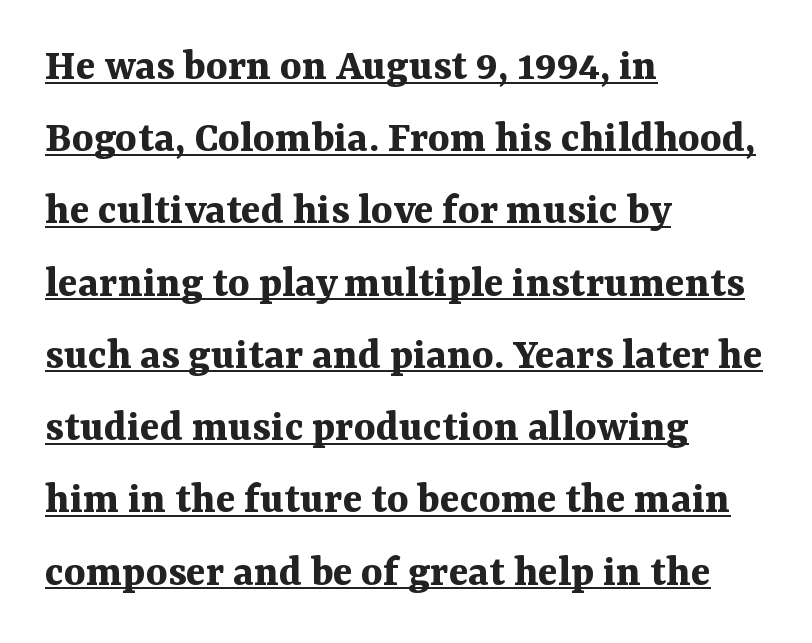
The image shows 46 px bold serif type, upright; set left-aligned, normal line spacing (1.57x), normal letter spacing, underlined; medium stroke contrast and a medium x-height.
